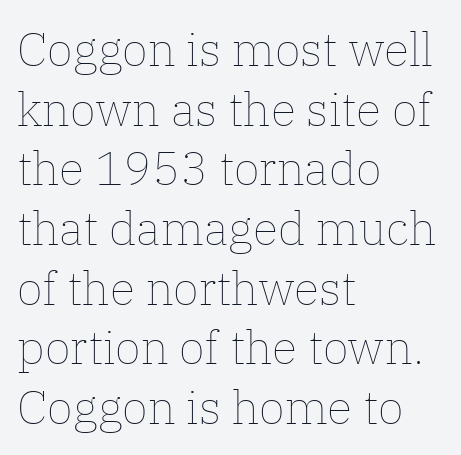
Plain, unruled lines of type. Proportional: the letters do not fall into vertical columns. Tracking value appears to be zero — textbook default spacing. In terms of leading, this rendering sits right in the middle. Every character sits straight up, as roman type does. A quiet, ordinary-to-light weight characterises the typeface.
